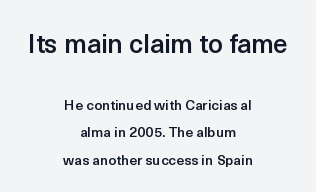
The image shows 26 px text type, upright; set centered, loose line spacing (1.94x), normal letter spacing, not underlined; the first (top) block is 1.86x larger.
